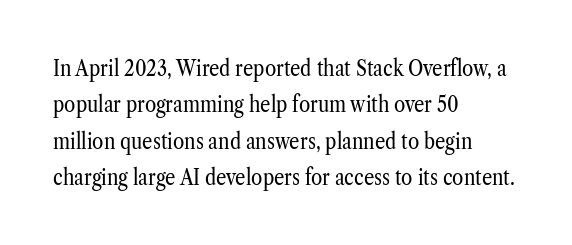
{"italic": "no", "bold": "no", "underline": "no", "align": "left", "line_spacing": "normal", "line_spacing_ratio": 1.58, "letter_spacing": "normal", "letter_spacing_em": 0.0, "glyph_px": 23}
